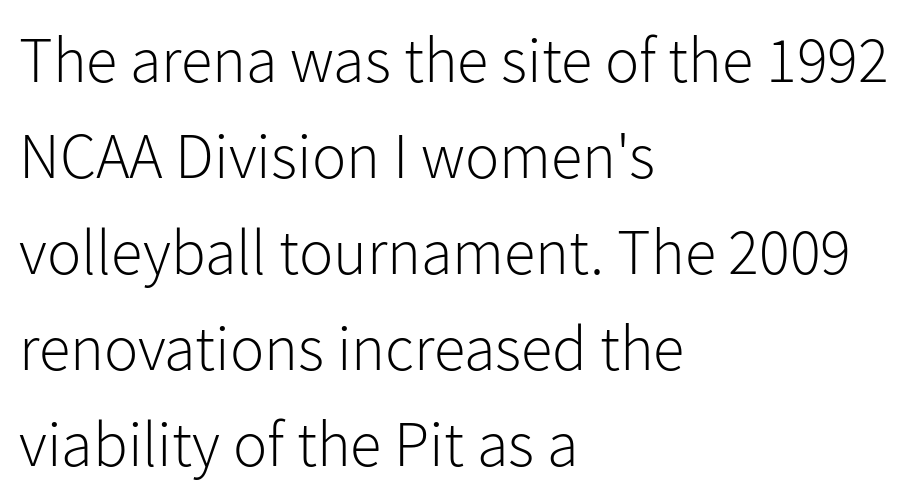
The passage shown is typed in a proportional face where columns would drift. The ragged edge is on the right, which tells us the setting is flush left. Glyph-to-glyph distance matches everyday printed text. Font category for this specimen: sans-serif. Notice how descenders clear the ascenders below comfortably — that's standard leading. Compared with a typical body face, this is equally light or lighter still.
